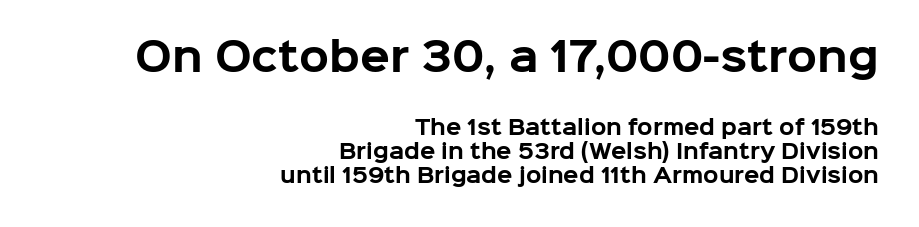
{"serif": "no", "italic": "no", "bold": "yes", "weight": "bold", "width": "normal", "stroke_contrast": "low", "x_height": "medium", "monospaced": "no", "underline": "no", "align": "right", "line_spacing_ratio": 1.2, "letter_spacing": "normal", "letter_spacing_em": 0.0, "larger_block": "first", "size_ratio": 1.95, "glyph_px": 39}
